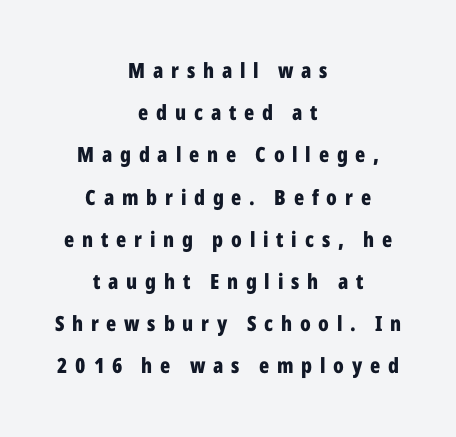
No word sits above an underline. These lines were composed using upright roman letters. I'd describe the lettering as bold — thick and assertive. The typesetter chose a symmetrical, centered arrangement here.
